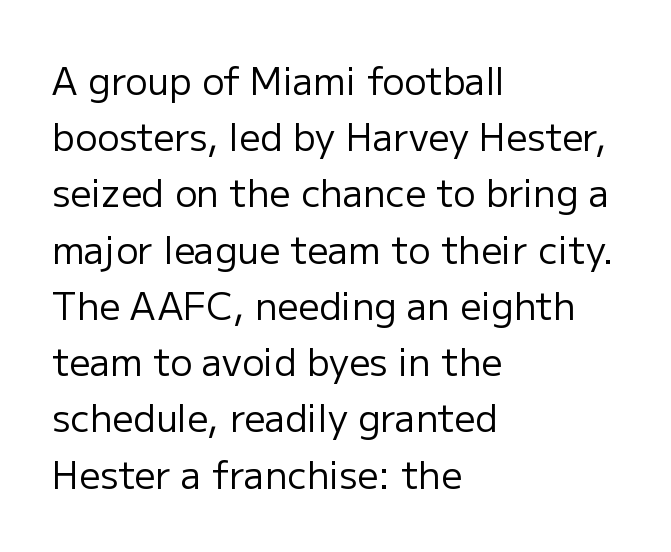
Q: Is the text bold? A: No.
Q: Is the text italic (slanted)? A: No, it is upright.
Q: Is the typeface a serif or a sans-serif typeface? A: Sans-serif.
Q: Is the text underlined? A: No.
Q: How is the paragraph aligned? A: Left-aligned.
Q: Is the spacing between letters normal or unusually wide? A: Normal.
Q: Is the spacing between lines tight, normal or loose? A: Normal.
Q: Width (condensed, normal, or wide)? A: Normal.
Q: Stroke contrast? A: Low.
Q: x-height? A: Medium.
Q: Monospaced? A: No.
